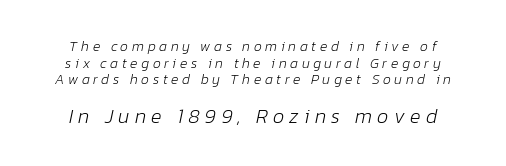
The image shows 20 px text type, italic (leaning right); set centered, line spacing 1.18x, unusually wide letter spacing (+0.26 em), not underlined; the second (bottom) block is 1.43x larger.
